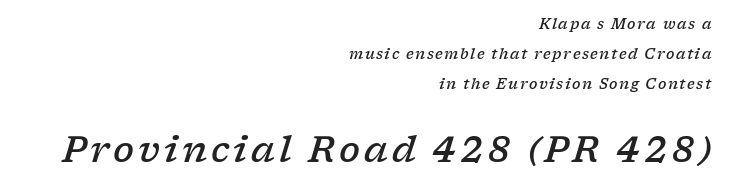
Q: Is the text bold? A: Semi-bold.
Q: Is the text italic (slanted)? A: Yes, it leans right by about 17 degrees.
Q: Is the typeface a serif or a sans-serif typeface? A: Serif.
Q: Is the text underlined? A: No.
Q: How is the paragraph aligned? A: Right-aligned.
Q: Is the spacing between lines tight, normal or loose? A: Loose.
Q: Which block of text is set in a larger size, the first (top) or the second (bottom)? A: The second (bottom) one.
Q: Width (condensed, normal, or wide)? A: Wide.
Q: Stroke contrast? A: Low.
Q: x-height? A: Medium.
Q: Monospaced? A: No.
